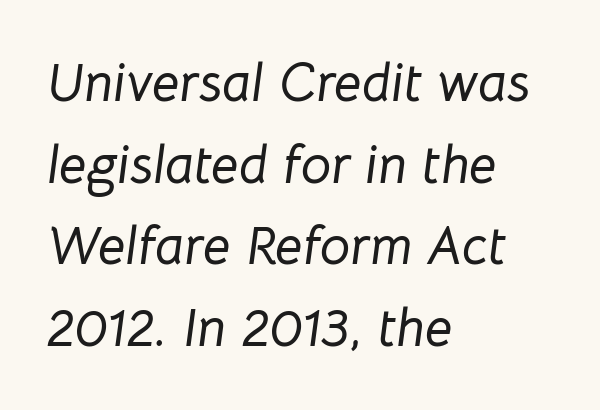
The image shows 54 px text type, italic (leaning right); set left-aligned, normal line spacing (1.51x), normal letter spacing, not underlined; low stroke contrast and a medium x-height.
